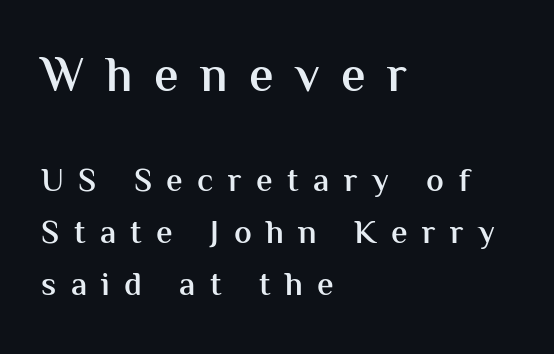
The image shows 49 px semibold sans-serif type, upright; set left-aligned, normal line spacing (1.57x), unusually wide letter spacing (+0.44 em), not underlined; the first (top) block is 1.48x larger; medium stroke contrast and a medium x-height.
